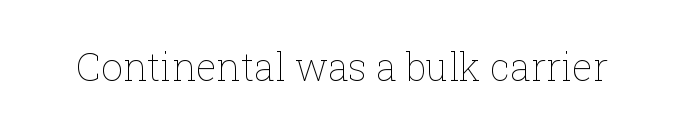
Q: Is the text bold? A: No.
Q: Is the text italic (slanted)? A: No, it is upright.
Q: Is the text underlined? A: No.
Q: Is the spacing between letters normal or unusually wide? A: Normal.
Q: Width (condensed, normal, or wide)? A: Normal.
Q: Stroke contrast? A: Low.
Q: x-height? A: Medium.
Q: Monospaced? A: No.
